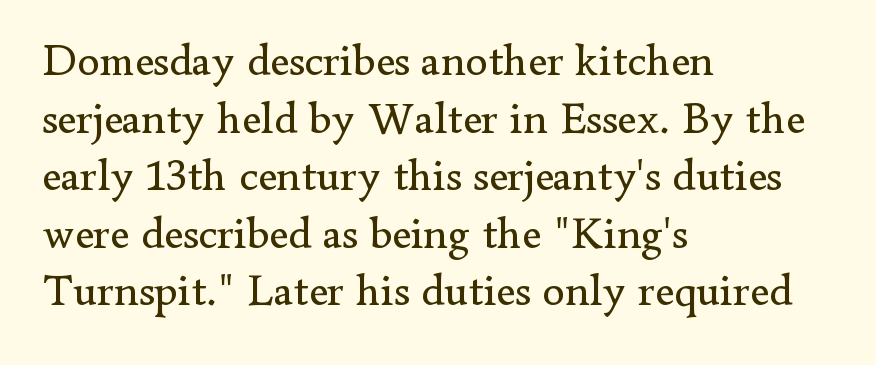
The image shows 45 px regular-weight serif type, upright; set left-aligned, normal line spacing (1.28x), normal letter spacing, not underlined; low stroke contrast and a small x-height.
